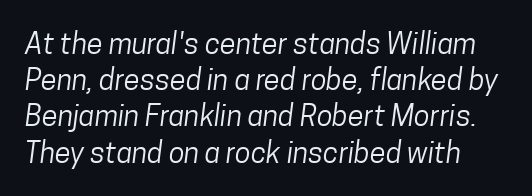
Note the varied advance widths — an 'i' is clearly narrower than an 'm'. Evenly set lines give the paragraph a standard silhouette. Anything drawn beneath the words? Only blank space. Letterform terminals end flat and unadorned throughout the passage. No letter is thick-stroked: the sample isn't bold.
